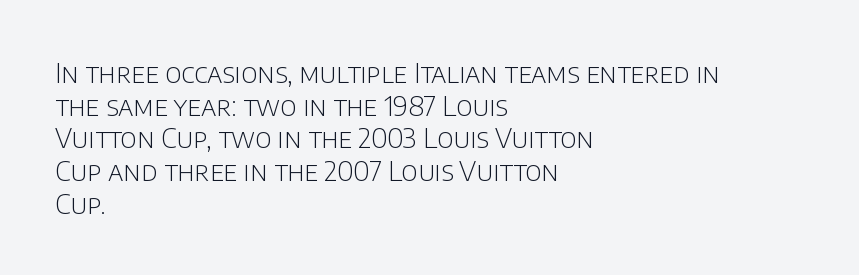
The image shows 27 px text type, upright; set left-aligned, line spacing 1.21x, normal letter spacing, not underlined.
